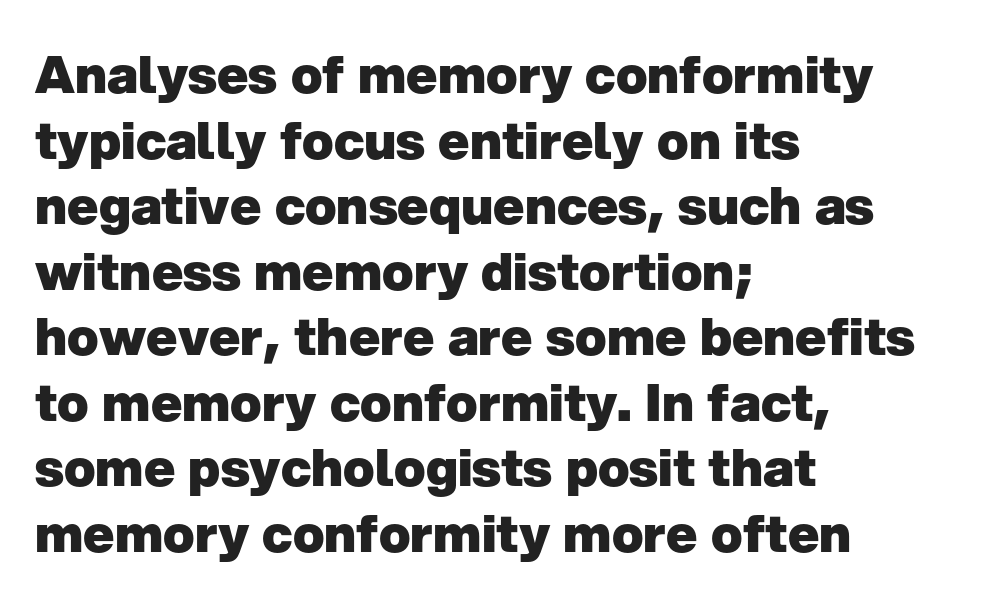
The image shows 52 px heavy sans-serif type, upright; set left-aligned, normal line spacing (1.26x), normal letter spacing, not underlined; low stroke contrast and a medium x-height.
